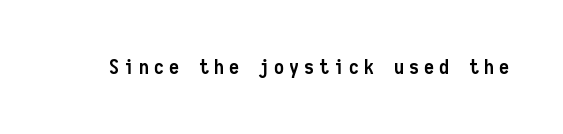
Q: Is the text bold? A: Yes.
Q: Is the text italic (slanted)? A: No, it is upright.
Q: Is the text underlined? A: No.
Q: Is the spacing between letters normal or unusually wide? A: Unusually wide.
